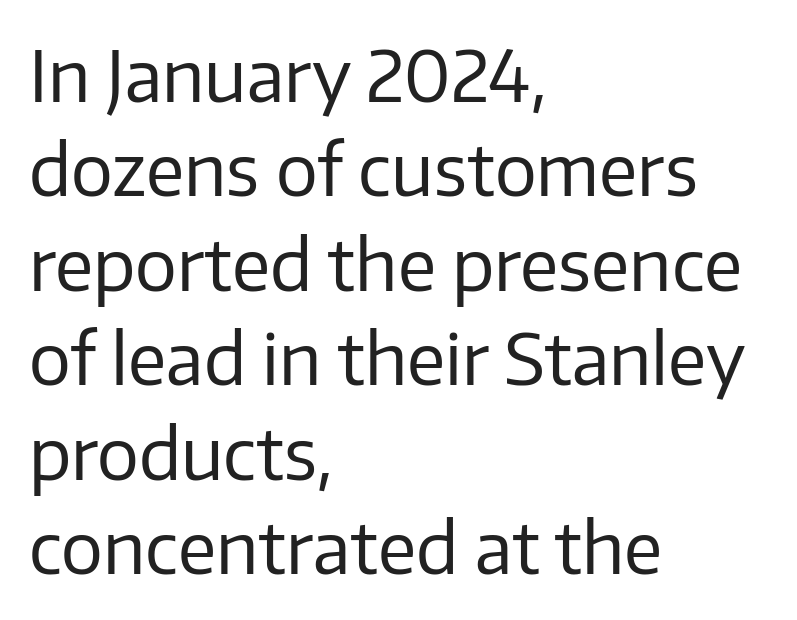
Q: Is the text bold? A: No.
Q: Is the text italic (slanted)? A: No, it is upright.
Q: Is the typeface a serif or a sans-serif typeface? A: Sans-serif.
Q: Is the text underlined? A: No.
Q: How is the paragraph aligned? A: Left-aligned.
Q: Is the spacing between letters normal or unusually wide? A: Normal.
Q: Is the spacing between lines tight, normal or loose? A: Normal.
Q: Width (condensed, normal, or wide)? A: Normal.
Q: Stroke contrast? A: Low.
Q: x-height? A: Medium.
Q: Monospaced? A: No.
